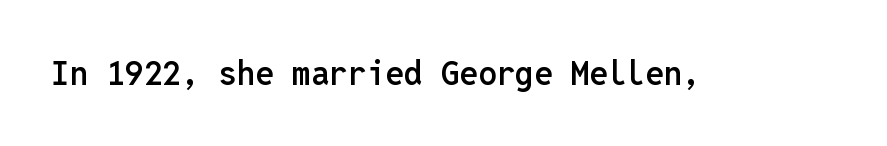
No word sits above an underline. Do the characters align in a grid? Yes, the font is monospaced. In terms of posture, this sample is upright. Examine the stroke ends and you'll find no serifs.
